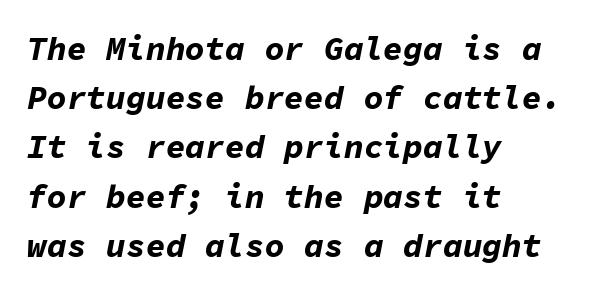
The image shows 33 px bold type, italic (leaning right), monospaced; set left-aligned, normal line spacing (1.49x), normal letter spacing, not underlined; low stroke contrast and a medium x-height.
